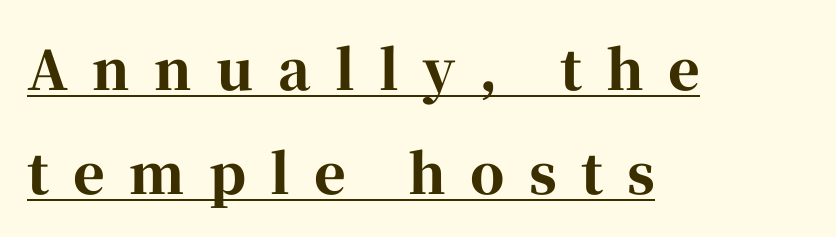
The type family on display is of the serif kind. Notice how thick the strokes are: this is what a full bold looks like. Whoever set this chose breathing room over compactness in the vertical rhythm. This sample carries an underscore along the baseline area. These lines are set flush left with a ragged right edge.
